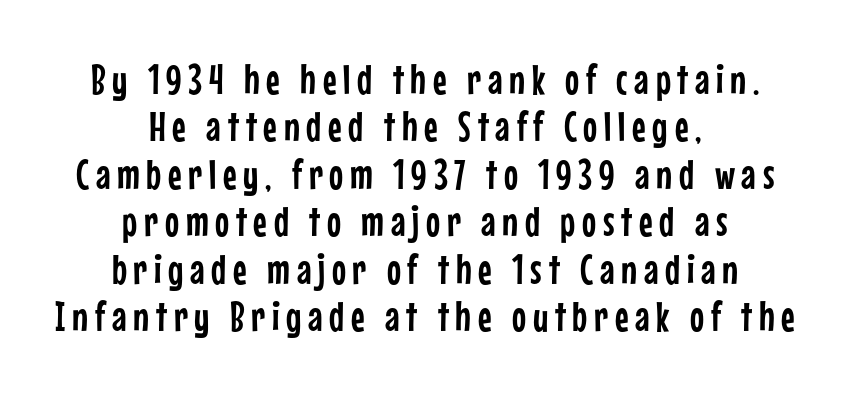
{"serif": "no", "italic": "no", "width": "condensed", "stroke_contrast": "low", "x_height": "medium", "monospaced": "no", "underline": "no", "align": "center", "line_spacing": "tight", "line_spacing_ratio": 1.13, "glyph_px": 42}
